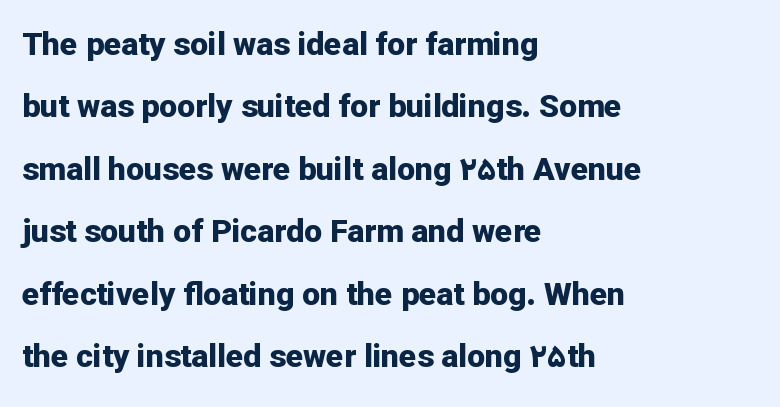
Q: Is the text bold? A: Yes.
Q: Is the text italic (slanted)? A: No, it is upright.
Q: Is the typeface a serif or a sans-serif typeface? A: Sans-serif.
Q: Is the text underlined? A: No.
Q: How is the paragraph aligned? A: Left-aligned.
Q: Is the spacing between letters normal or unusually wide? A: Normal.
Q: Is the spacing between lines tight, normal or loose? A: Loose.
Q: Width (condensed, normal, or wide)? A: Normal.
Q: Stroke contrast? A: Low.
Q: x-height? A: Medium.
Q: Monospaced? A: No.
